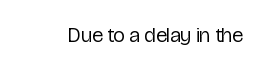
Q: Is the text bold? A: No.
Q: Is the text italic (slanted)? A: No, it is upright.
Q: Is the text underlined? A: No.
Q: Is the spacing between letters normal or unusually wide? A: Normal.
